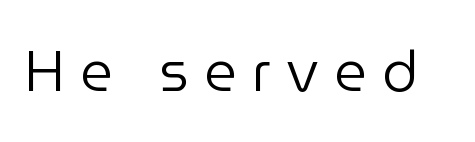
The image shows 57 px regular-weight sans-serif type, upright; set unusually wide letter spacing (+0.27 em), not underlined; low stroke contrast and a medium x-height.
